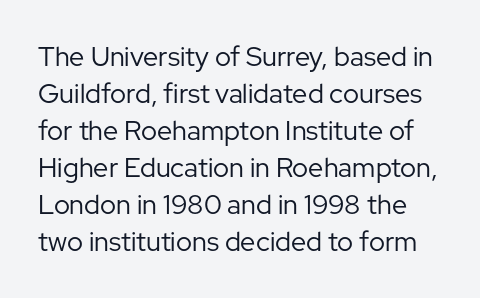
Q: Is the text bold? A: No.
Q: Is the text italic (slanted)? A: No, it is upright.
Q: Is the text underlined? A: No.
Q: Is the spacing between letters normal or unusually wide? A: Normal.
Q: Is the spacing between lines tight, normal or loose? A: Normal.
